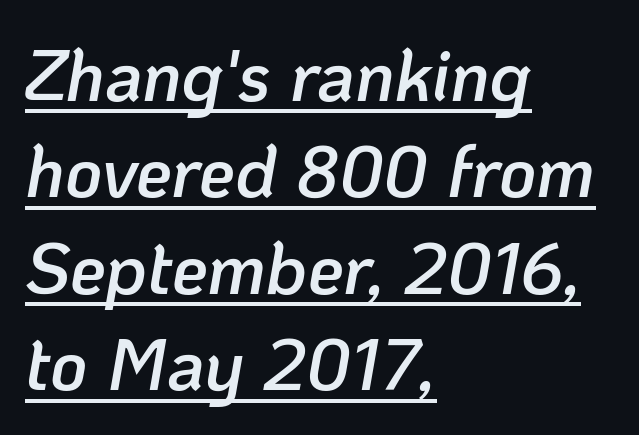
Evenly set lines give the paragraph a standard silhouette. Compared with a centered layout, this one pins lines to the left instead. A baseline rule has been typeset under these characters. This sample has the flowing, uneven cadence of proportional lettering.
